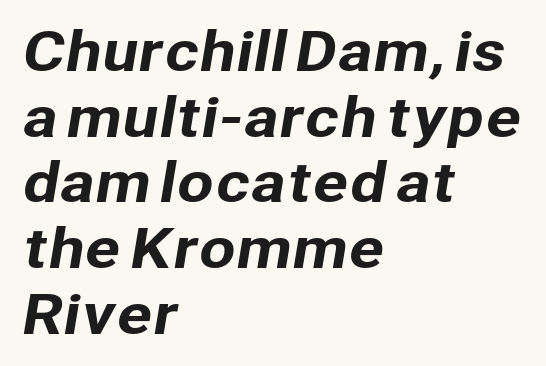
{"serif": "no", "width": "normal", "stroke_contrast": "low", "x_height": "medium", "monospaced": "no", "underline": "no", "align": "left", "line_spacing_ratio": 1.24, "letter_spacing": "normal", "letter_spacing_em": 0.0, "glyph_px": 53}
